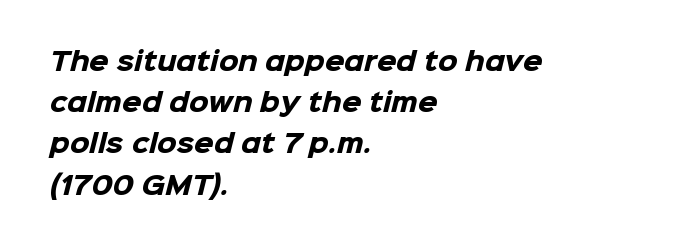
Q: Is the text bold? A: Yes.
Q: Is the text underlined? A: No.
Q: How is the paragraph aligned? A: Left-aligned.
Q: Is the spacing between letters normal or unusually wide? A: Normal.
Q: Is the spacing between lines tight, normal or loose? A: Normal.
